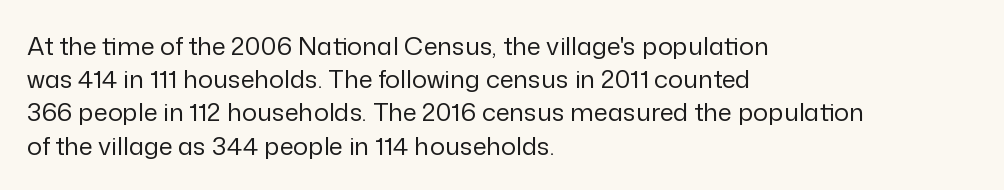
The image shows 25 px text type, upright; set left-aligned, normal line spacing (1.33x), normal letter spacing, not underlined.
